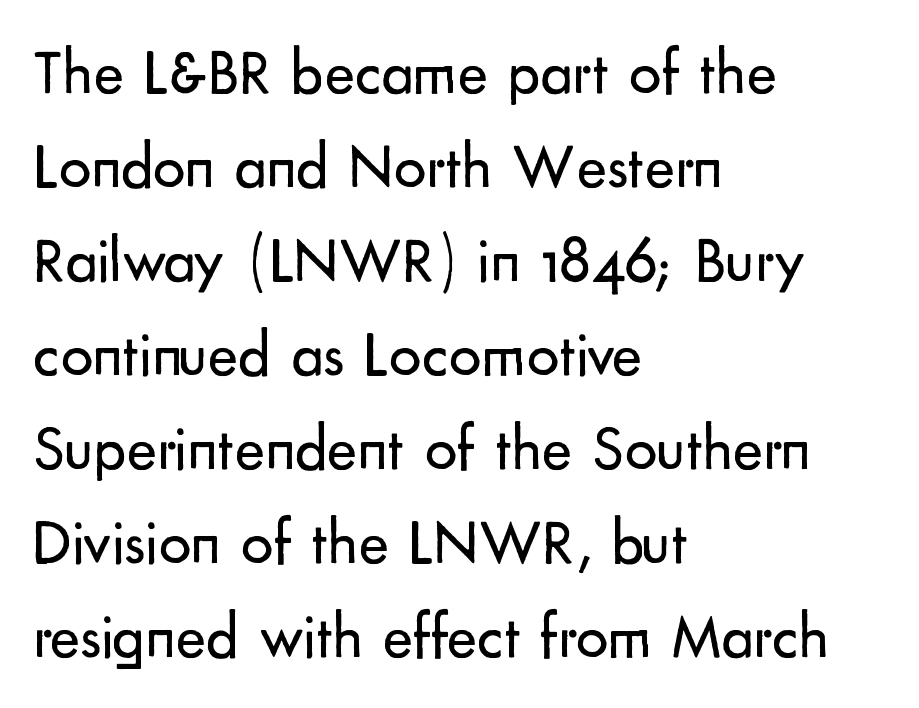
{"serif": "no", "italic": "no", "bold": "no", "weight": "regular", "width": "normal", "stroke_contrast": "low", "x_height": "small", "monospaced": "no", "underline": "no", "align": "left", "line_spacing": "normal", "line_spacing_ratio": 1.47, "letter_spacing": "normal", "letter_spacing_em": 0.0, "glyph_px": 64}
